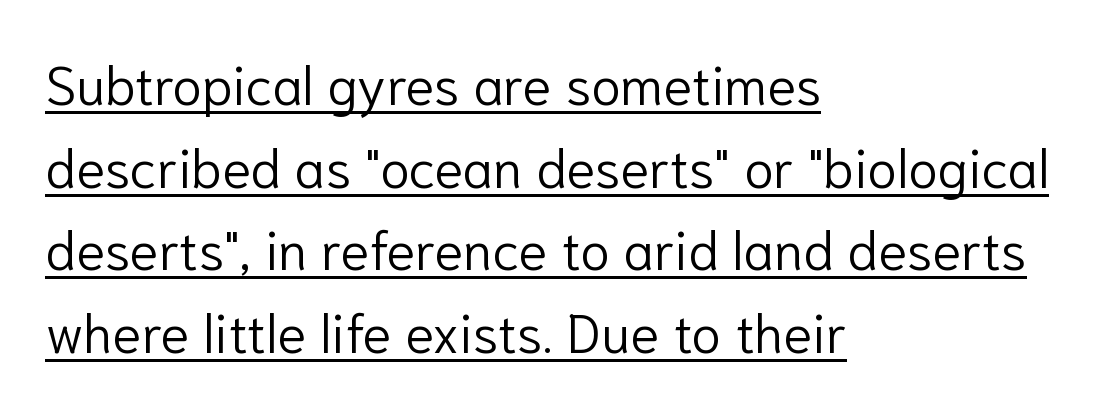
The image shows 54 px light sans-serif type, upright; set left-aligned, normal line spacing (1.53x), normal letter spacing, underlined; low stroke contrast and a medium x-height.
